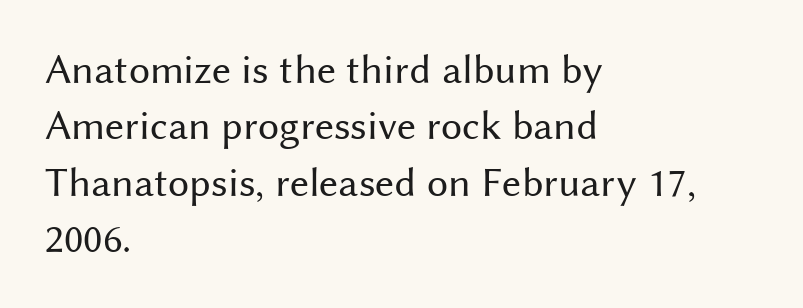
Q: Is the text bold? A: No.
Q: Is the text italic (slanted)? A: No, it is upright.
Q: Is the typeface a serif or a sans-serif typeface? A: Sans-serif.
Q: Is the text underlined? A: No.
Q: How is the paragraph aligned? A: Left-aligned.
Q: Is the spacing between letters normal or unusually wide? A: Normal.
Q: Is the spacing between lines tight, normal or loose? A: Normal.
Q: Width (condensed, normal, or wide)? A: Normal.
Q: Stroke contrast? A: Medium.
Q: x-height? A: Medium.
Q: Monospaced? A: No.
